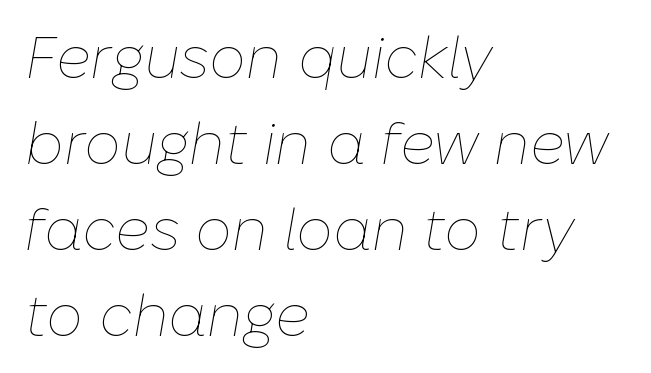
Summary of vertical rhythm: regular, with standard interline spacing. The space beneath each line is pristine and unruled. No heavy texture on the line: the type isn't bold. The passage is arranged the way most books set body copy — flush left.
